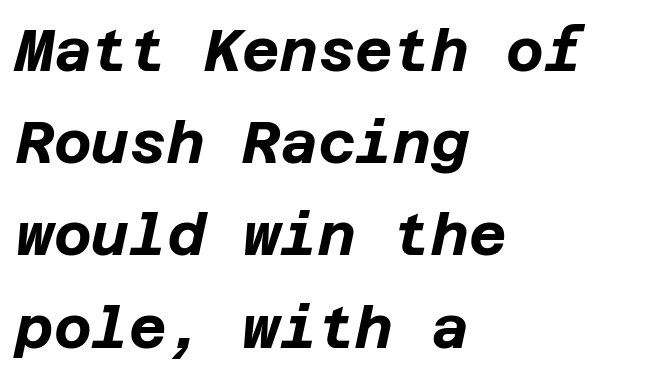
The image shows 58 px bold type, italic (leaning right); set left-aligned, normal line spacing (1.59x), normal letter spacing, not underlined; low stroke contrast and a large x-height.
